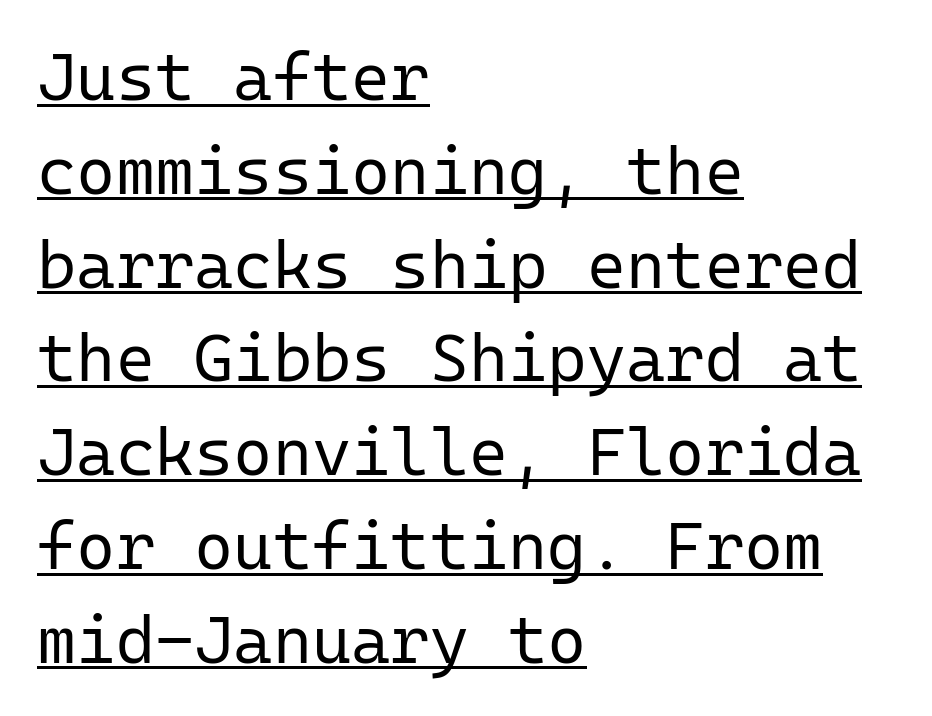
Is the stroke heavy? The answer is a plain regular-or-lighter. The letters stand straight up with perfectly vertical stems. The rendered words wear a rule along their underside. These lines stack with their left ends in a neat column.
